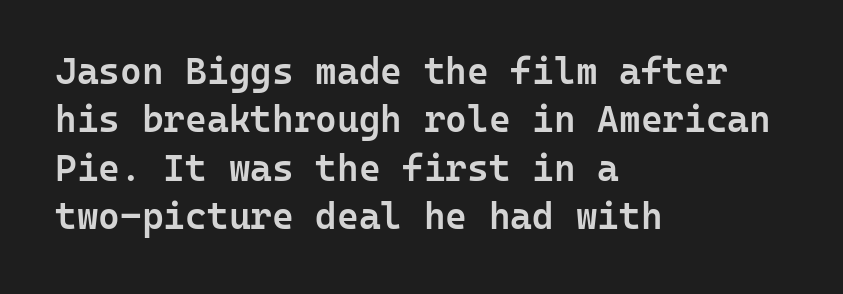
A typesetter would call this monospace, since all characters share one set width. Letters rest on an invisible, unmarked baseline. Its strokes are somewhat broadened, the hallmark of semibold type. Quick note: interline space is typical. This is roman type, the default non-slanted kind. Left-aligned paragraph, ragged on the right.
